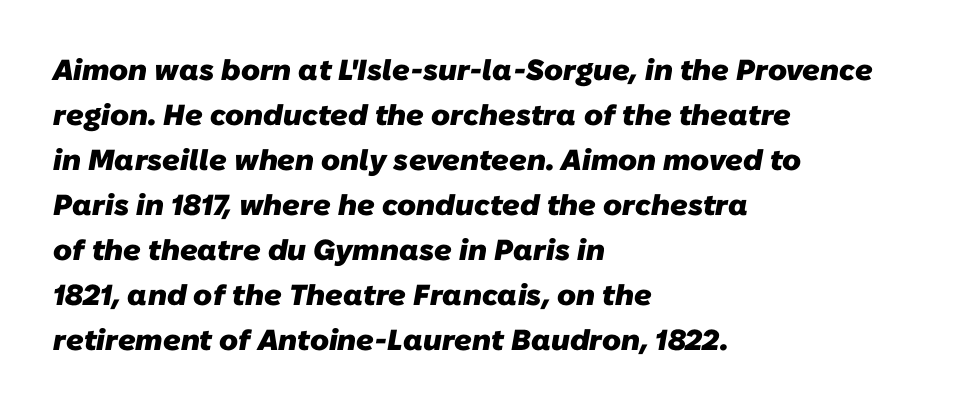
{"serif": "no", "bold": "yes", "weight": "heavy", "width": "normal", "stroke_contrast": "low", "x_height": "medium", "monospaced": "no", "underline": "no", "align": "left", "line_spacing": "normal", "line_spacing_ratio": 1.55, "letter_spacing": "normal", "letter_spacing_em": 0.0, "glyph_px": 29}
